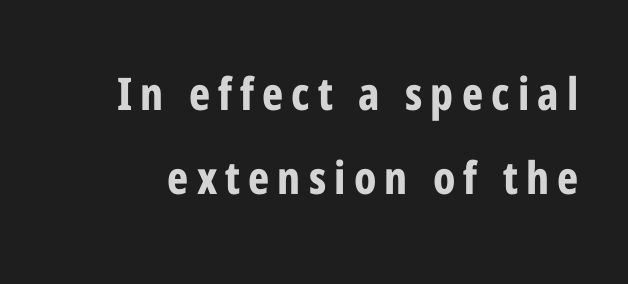
Q: Is the text bold? A: Yes.
Q: Is the text italic (slanted)? A: No, it is upright.
Q: Is the typeface a serif or a sans-serif typeface? A: Sans-serif.
Q: Is the text underlined? A: No.
Q: Width (condensed, normal, or wide)? A: Condensed.
Q: Stroke contrast? A: Low.
Q: x-height? A: Medium.
Q: Monospaced? A: No.
